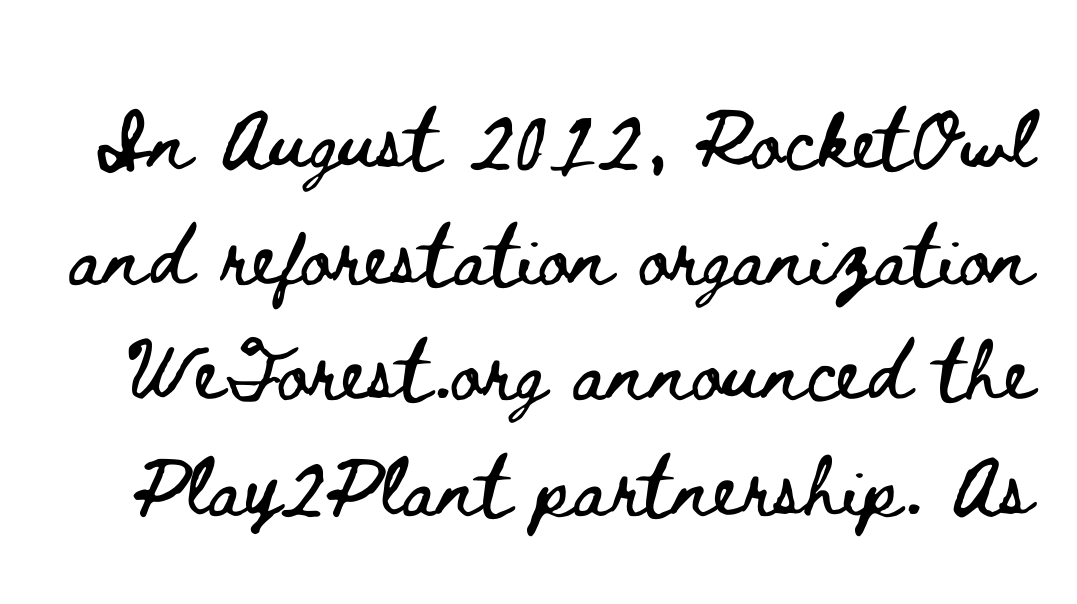
{"width": "wide", "stroke_contrast": "low", "x_height": "small", "monospaced": "no", "underline": "no", "line_spacing": "normal", "line_spacing_ratio": 1.52, "letter_spacing": "normal", "letter_spacing_em": 0.0, "glyph_px": 76}
